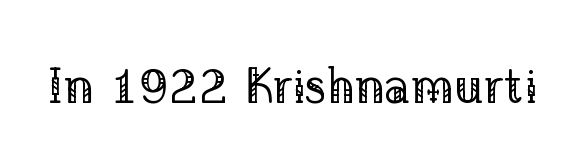
The image shows 50 px regular-weight serif type, upright; set normal letter spacing, not underlined; low stroke contrast and a medium x-height.
